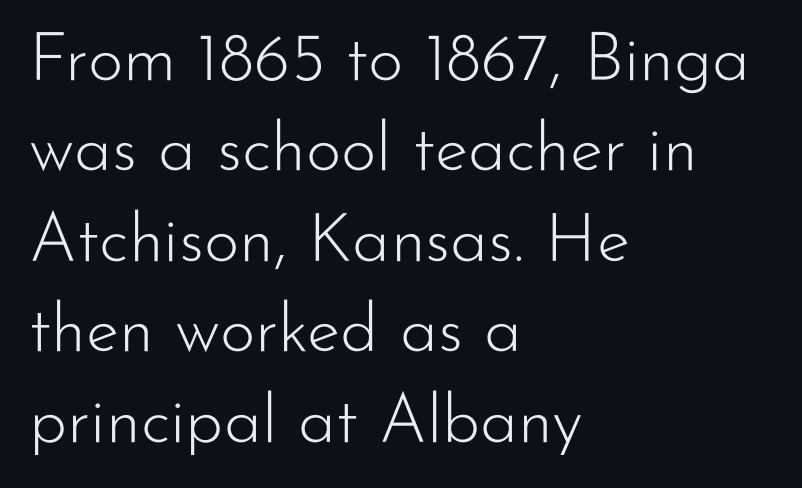
Q: Is the text bold? A: No.
Q: Is the text italic (slanted)? A: No, it is upright.
Q: Is the typeface a serif or a sans-serif typeface? A: Sans-serif.
Q: Is the text underlined? A: No.
Q: How is the paragraph aligned? A: Left-aligned.
Q: Is the spacing between letters normal or unusually wide? A: Normal.
Q: Is the spacing between lines tight, normal or loose? A: Normal.
Q: Width (condensed, normal, or wide)? A: Normal.
Q: Stroke contrast? A: Low.
Q: x-height? A: Small.
Q: Monospaced? A: No.
